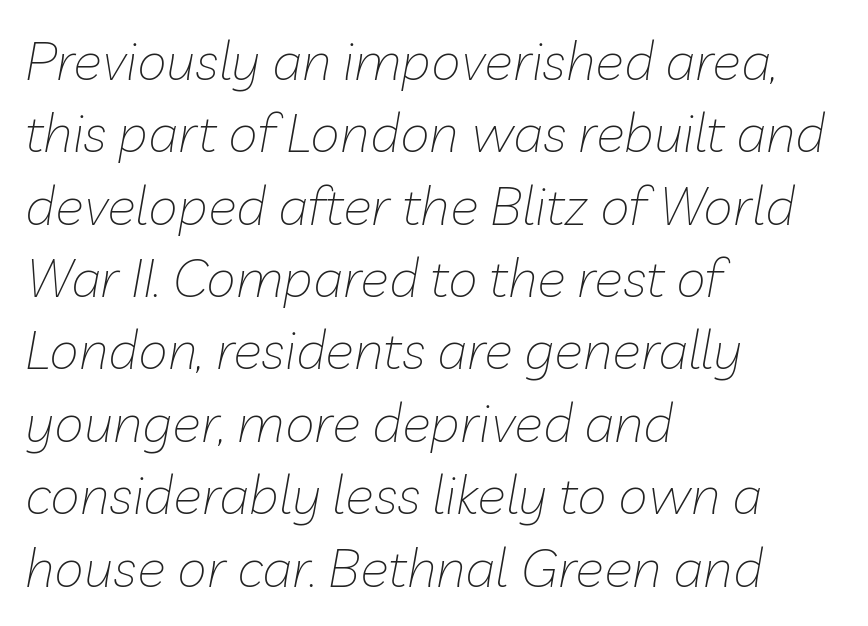
The text carries the slant typical of an italic or oblique font. Each word holds together tightly as a unit, with standard inter-letter gaps. The letters advance in unequal steps, a hallmark of proportional type. No chunkiness to these letters — they're not bold. Check under the words: just untouched page.
